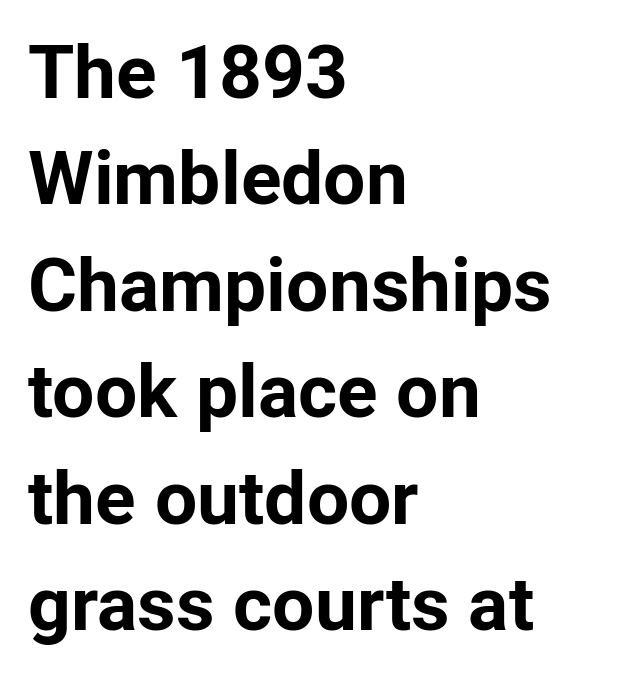
The image shows 75 px bold sans-serif type, upright; set left-aligned, normal line spacing (1.42x), normal letter spacing, not underlined; low stroke contrast and a medium x-height.
